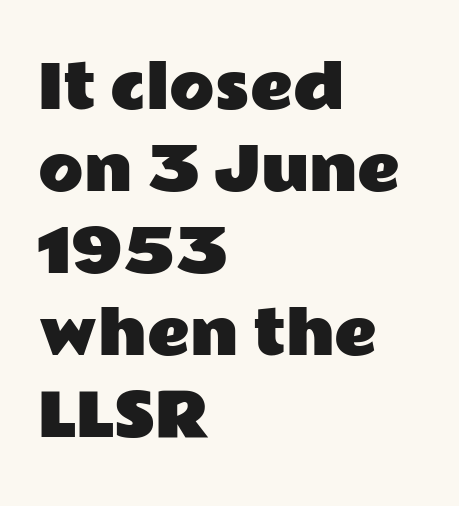
The leading is moderate, giving the passage an even texture. Compared with a centered layout, this one pins lines to the left instead. Looks like regular typesetting: each glyph gets only the width it needs. Descender tails drop into unmarked territory.
